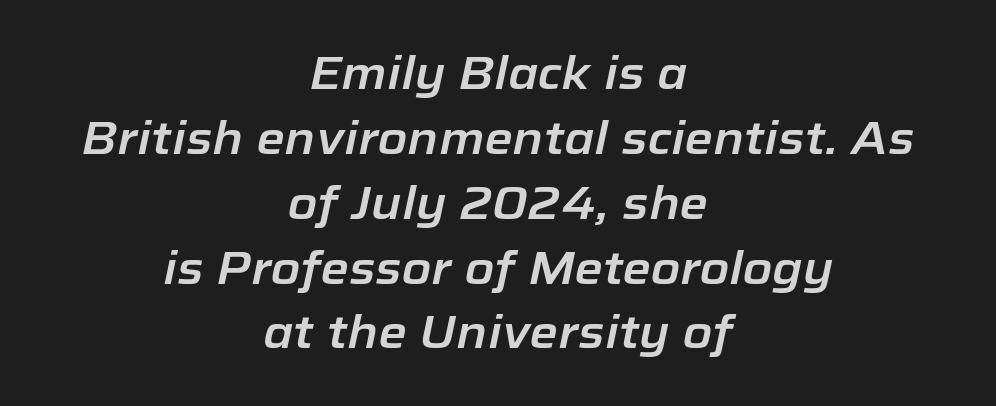
{"italic": "yes", "lean": "right", "slant_degrees": 12, "width": "normal", "stroke_contrast": "low", "x_height": "medium", "monospaced": "no", "underline": "no", "align": "center", "line_spacing": "normal", "line_spacing_ratio": 1.41, "letter_spacing": "normal", "letter_spacing_em": 0.0, "glyph_px": 46}
